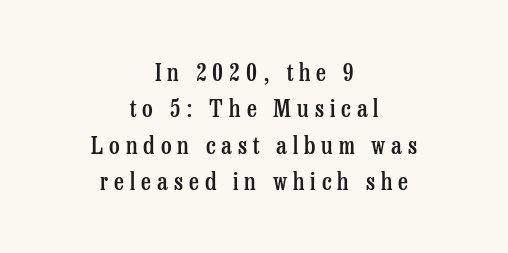
Q: Is the text bold? A: Semi-bold.
Q: Is the text italic (slanted)? A: No, it is upright.
Q: Is the text underlined? A: No.
Q: How is the paragraph aligned? A: Centered.
Q: Is the spacing between letters normal or unusually wide? A: Unusually wide.
Q: Is the spacing between lines tight, normal or loose? A: Normal.
